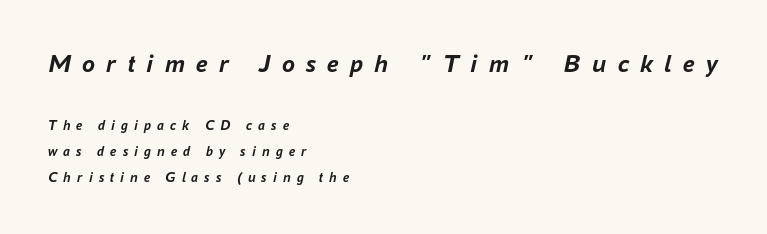
This rendering widens character spacing well past its baseline value. Does the copy run flush right? No — it runs flush left. Reading top to bottom, the characters get smaller at the block break. Letters rest on an invisible, unmarked baseline. Would a proofreader flag this as italicized? Yes. Its strokes are broad and dark, the hallmark of bold type.
